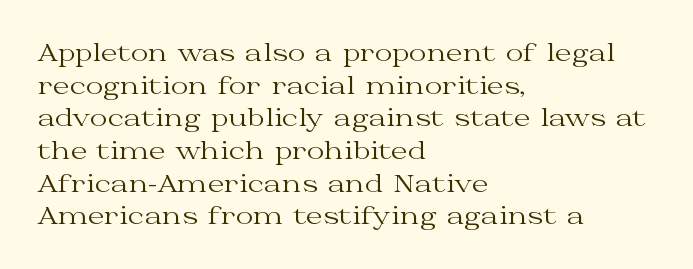
Plain, unruled lines of type. Ordinary non-slanted type is in use. Does extra space separate the letters? No, they use regular spacing. This is not heavy type; no bold has been used. These lines sit exactly where default settings would place them. Reading down the block, your eye returns to a fixed left position each line.
